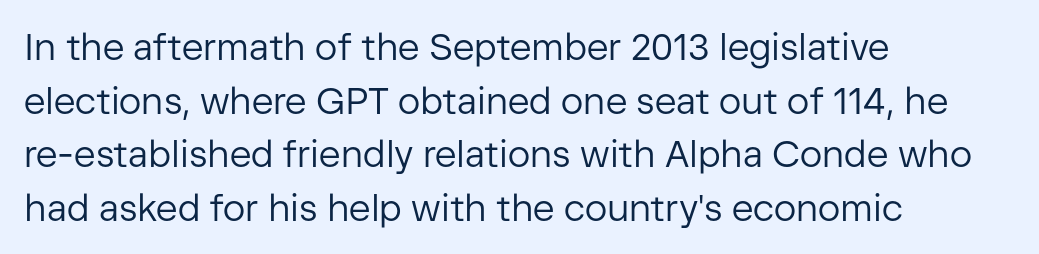
Q: Is the text bold? A: No.
Q: Is the text italic (slanted)? A: No, it is upright.
Q: Is the typeface a serif or a sans-serif typeface? A: Sans-serif.
Q: Is the text underlined? A: No.
Q: How is the paragraph aligned? A: Left-aligned.
Q: Is the spacing between letters normal or unusually wide? A: Normal.
Q: Is the spacing between lines tight, normal or loose? A: Normal.
Q: Width (condensed, normal, or wide)? A: Normal.
Q: Stroke contrast? A: Low.
Q: x-height? A: Medium.
Q: Monospaced? A: No.
